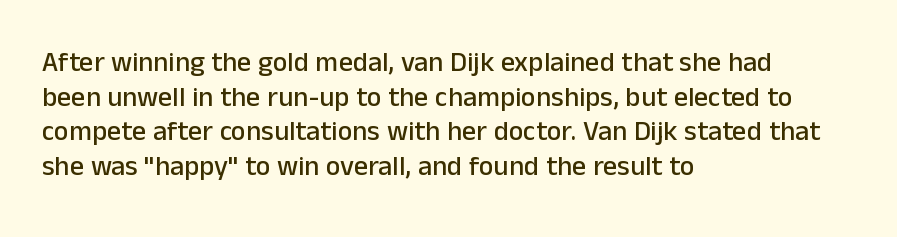
Q: Is the text italic (slanted)? A: No, it is upright.
Q: Is the typeface a serif or a sans-serif typeface? A: Sans-serif.
Q: Is the text underlined? A: No.
Q: How is the paragraph aligned? A: Left-aligned.
Q: Is the spacing between letters normal or unusually wide? A: Normal.
Q: Width (condensed, normal, or wide)? A: Normal.
Q: Stroke contrast? A: Low.
Q: x-height? A: Medium.
Q: Monospaced? A: No.
